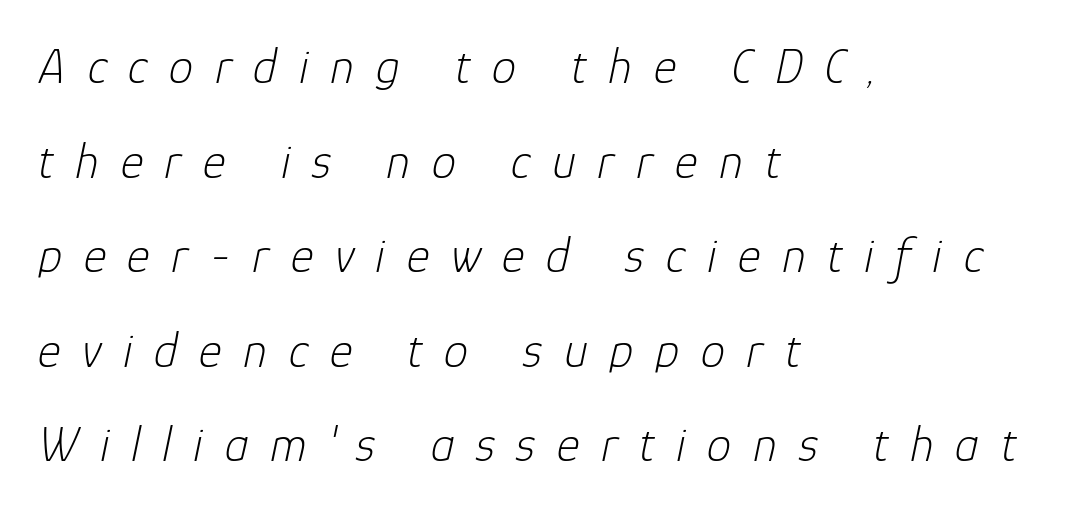
Q: Is the text bold? A: No.
Q: Is the text italic (slanted)? A: Yes, it leans right by about 12 degrees.
Q: Is the text underlined? A: No.
Q: How is the paragraph aligned? A: Left-aligned.
Q: Is the spacing between letters normal or unusually wide? A: Unusually wide.
Q: Is the spacing between lines tight, normal or loose? A: Loose.
Q: Width (condensed, normal, or wide)? A: Normal.
Q: Stroke contrast? A: Low.
Q: x-height? A: Medium.
Q: Monospaced? A: No.
